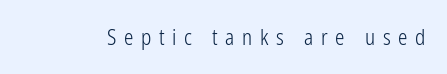
The image shows 21 px text type, upright; set unusually wide letter spacing (+0.36 em), not underlined.
